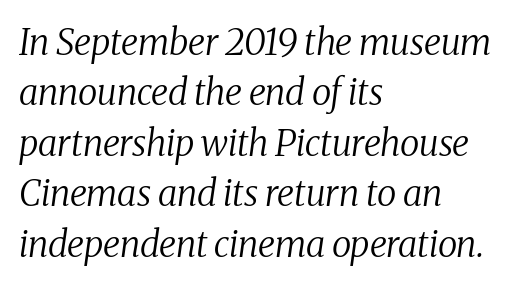
{"serif": "yes", "italic": "yes", "lean": "right", "slant_degrees": 8, "bold": "no", "weight": "regular", "width": "normal", "stroke_contrast": "medium", "x_height": "medium", "monospaced": "no", "underline": "no", "align": "left", "line_spacing": "normal", "line_spacing_ratio": 1.4, "letter_spacing": "normal", "letter_spacing_em": 0.0, "glyph_px": 36}
